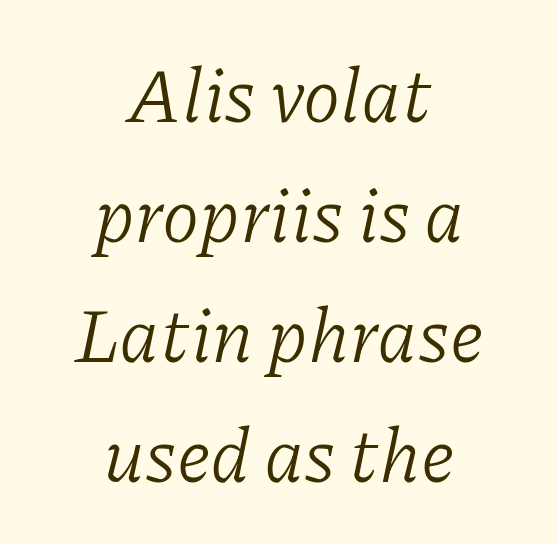
{"serif": "yes", "italic": "yes", "lean": "right", "slant_degrees": 11, "bold": "no", "weight": "light", "width": "normal", "stroke_contrast": "low", "x_height": "medium", "monospaced": "no", "underline": "no", "align": "center", "line_spacing": "normal", "line_spacing_ratio": 1.58, "letter_spacing": "normal", "letter_spacing_em": 0.0, "glyph_px": 76}
